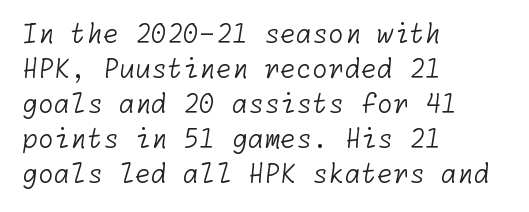
Q: Is the text bold? A: No.
Q: Is the text underlined? A: No.
Q: How is the paragraph aligned? A: Left-aligned.
Q: Is the spacing between letters normal or unusually wide? A: Normal.
Q: Is the spacing between lines tight, normal or loose? A: Normal.
